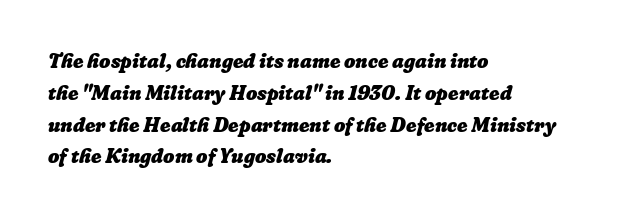
Q: Is the text bold? A: Yes.
Q: Is the text underlined? A: No.
Q: How is the paragraph aligned? A: Left-aligned.
Q: Is the spacing between letters normal or unusually wide? A: Normal.
Q: Is the spacing between lines tight, normal or loose? A: Normal.
